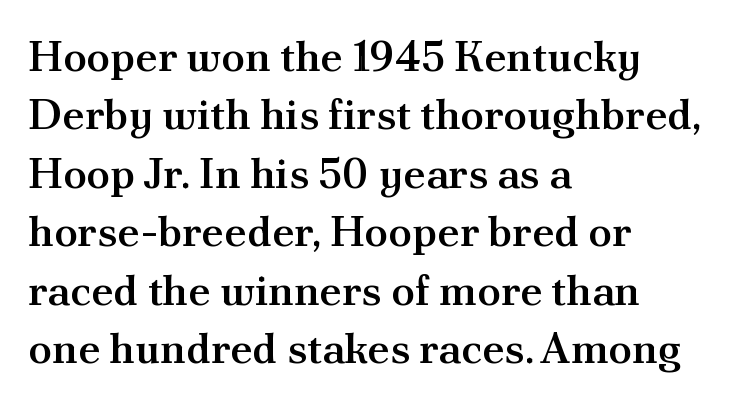
Heft: intermediate — a semibold. Compared with typical body copy, the letter spacing here is the same. Ascenders rise straight up at ninety degrees. A serif font was chosen for this passage.
